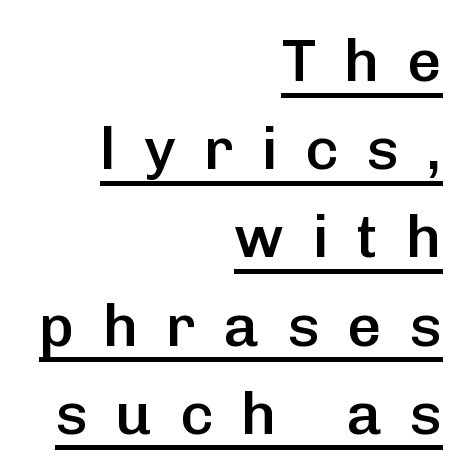
Q: Is the text bold? A: Semi-bold.
Q: Is the text italic (slanted)? A: No, it is upright.
Q: Is the typeface a serif or a sans-serif typeface? A: Sans-serif.
Q: Is the text underlined? A: Yes.
Q: How is the paragraph aligned? A: Right-aligned.
Q: Is the spacing between letters normal or unusually wide? A: Unusually wide.
Q: Is the spacing between lines tight, normal or loose? A: Normal.
Q: Width (condensed, normal, or wide)? A: Normal.
Q: Stroke contrast? A: Low.
Q: x-height? A: Medium.
Q: Monospaced? A: No.
